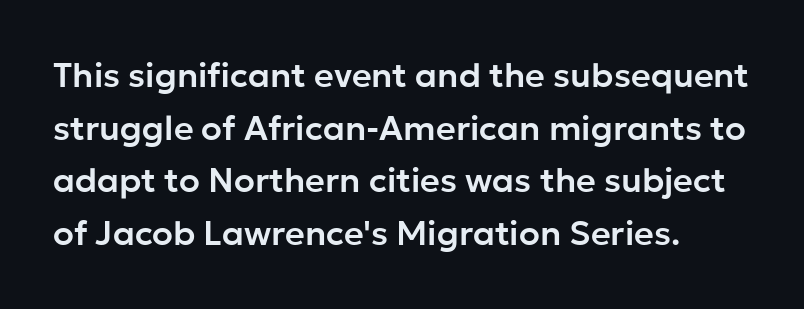
Q: Is the text italic (slanted)? A: No, it is upright.
Q: Is the typeface a serif or a sans-serif typeface? A: Sans-serif.
Q: Is the text underlined? A: No.
Q: How is the paragraph aligned? A: Left-aligned.
Q: Is the spacing between letters normal or unusually wide? A: Normal.
Q: Is the spacing between lines tight, normal or loose? A: Normal.
Q: Width (condensed, normal, or wide)? A: Normal.
Q: Stroke contrast? A: Low.
Q: x-height? A: Medium.
Q: Monospaced? A: No.
